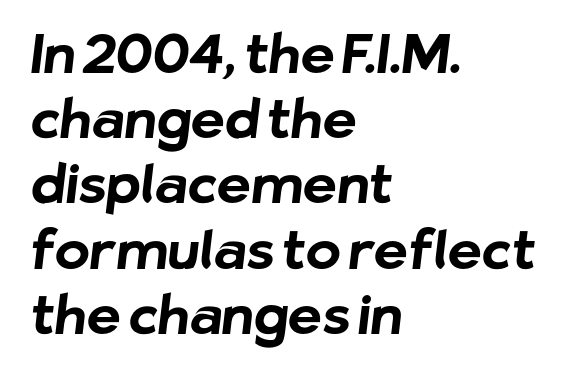
{"serif": "no", "bold": "yes", "weight": "bold", "width": "normal", "stroke_contrast": "low", "x_height": "medium", "monospaced": "no", "underline": "no", "align": "left", "line_spacing_ratio": 1.23, "letter_spacing": "normal", "letter_spacing_em": 0.0, "glyph_px": 53}
